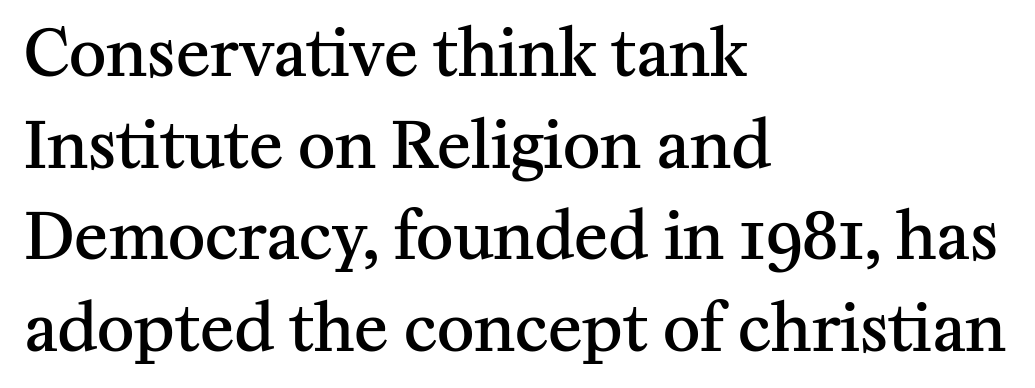
The image shows 64 px semibold serif type, upright; set left-aligned, normal line spacing (1.43x), normal letter spacing, not underlined; medium stroke contrast and a medium x-height.
